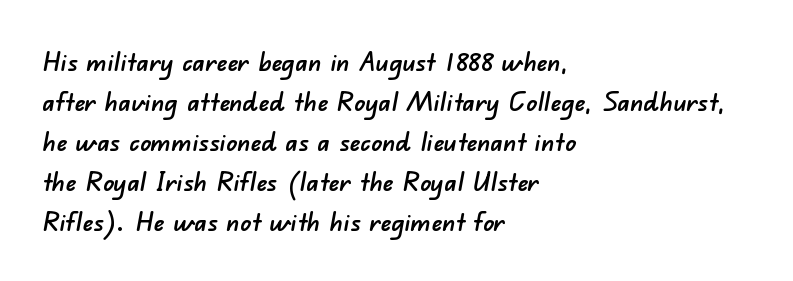
Q: Is the text underlined? A: No.
Q: How is the paragraph aligned? A: Left-aligned.
Q: Is the spacing between letters normal or unusually wide? A: Normal.
Q: Is the spacing between lines tight, normal or loose? A: Normal.
